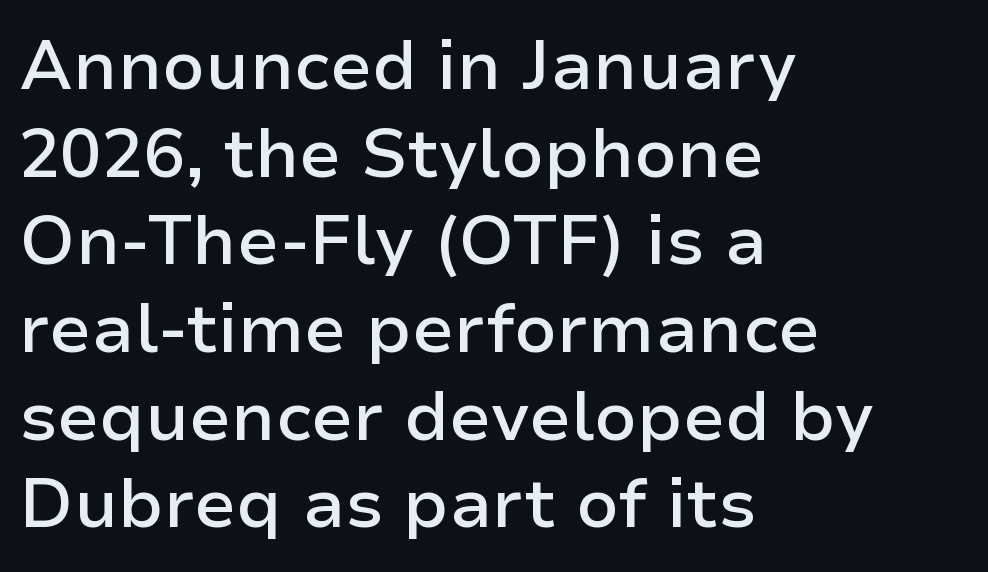
Q: Is the text bold? A: Semi-bold.
Q: Is the text italic (slanted)? A: No, it is upright.
Q: Is the typeface a serif or a sans-serif typeface? A: Sans-serif.
Q: Is the text underlined? A: No.
Q: How is the paragraph aligned? A: Left-aligned.
Q: Is the spacing between letters normal or unusually wide? A: Normal.
Q: Is the spacing between lines tight, normal or loose? A: Normal.
Q: Width (condensed, normal, or wide)? A: Normal.
Q: Stroke contrast? A: Low.
Q: x-height? A: Medium.
Q: Monospaced? A: No.
